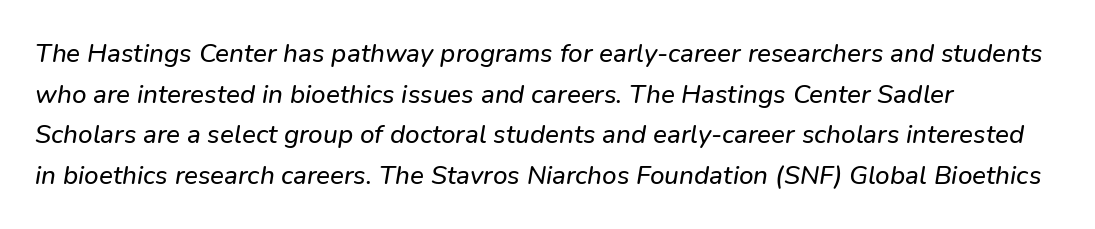
Q: Is the text underlined? A: No.
Q: How is the paragraph aligned? A: Left-aligned.
Q: Is the spacing between letters normal or unusually wide? A: Normal.
Q: Is the spacing between lines tight, normal or loose? A: Normal.
